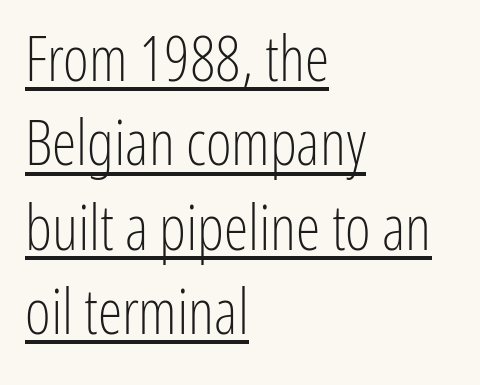
Ordinary non-slanted type is in use. Note: no serifs on the glyphs. This sample is left-justified, so line endings fall wherever the words run out. Tracking value appears to be zero — textbook default spacing.
